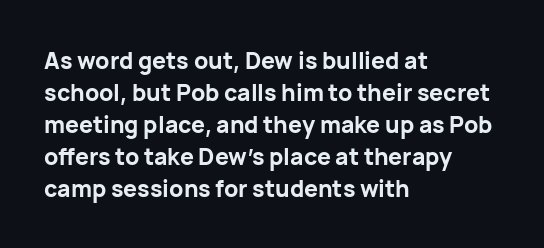
Compared with typical paragraphs, the rows here are spaced about the same. In terms of posture, this sample is upright. You'd pick this weight for a headline — it's a proper bold. Typeset ragged right — the left edge is the straight one.
